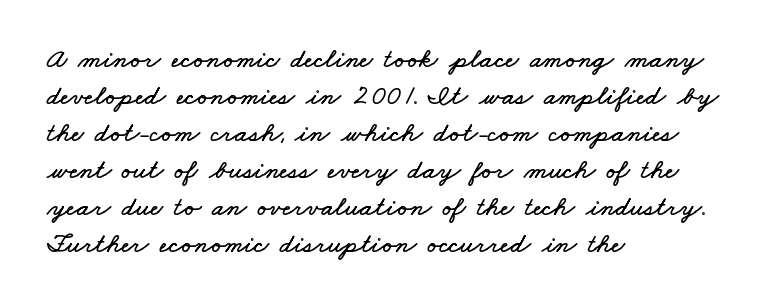
Only glyphs here, with clear space below each row. Does extra space separate the letters? No, they use regular spacing. The rendering uses natural spacing where letterforms have individual widths. Does the copy run flush right? No — it runs flush left. This sample keeps an unexceptional amount of space between lines.
